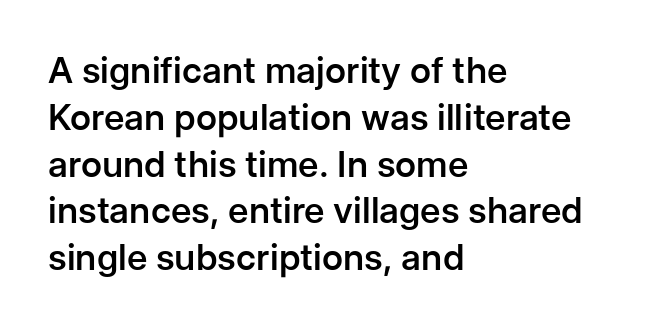
The image shows 36 px semibold sans-serif type, upright; set left-aligned, normal line spacing (1.3x), normal letter spacing, not underlined; low stroke contrast and a medium x-height.
